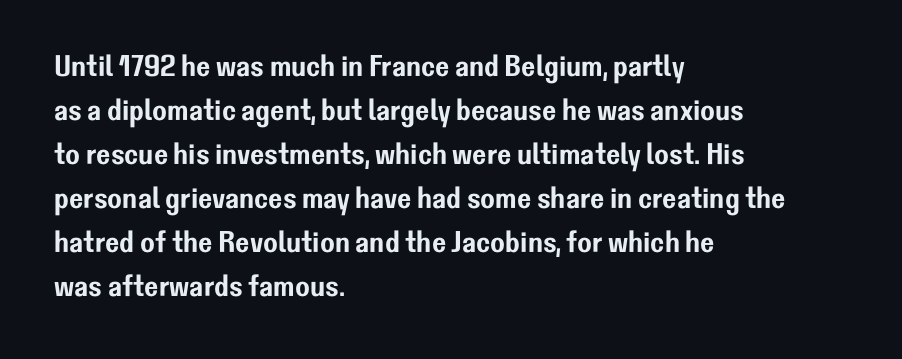
The image shows 30 px sans-serif type, upright; set left-aligned, normal line spacing (1.47x), normal letter spacing, not underlined; low stroke contrast and a medium x-height.
